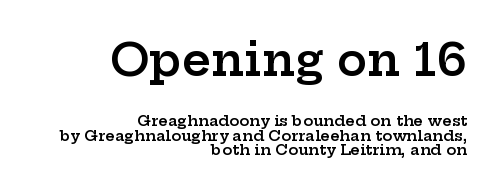
Q: Is the text bold? A: Semi-bold.
Q: Is the text italic (slanted)? A: No, it is upright.
Q: Is the typeface a serif or a sans-serif typeface? A: Serif.
Q: Is the text underlined? A: No.
Q: How is the paragraph aligned? A: Right-aligned.
Q: Is the spacing between letters normal or unusually wide? A: Normal.
Q: Is the spacing between lines tight, normal or loose? A: Tight.
Q: Which block of text is set in a larger size, the first (top) or the second (bottom)? A: The first (top) one.
Q: Width (condensed, normal, or wide)? A: Wide.
Q: Stroke contrast? A: Low.
Q: x-height? A: Medium.
Q: Monospaced? A: No.
